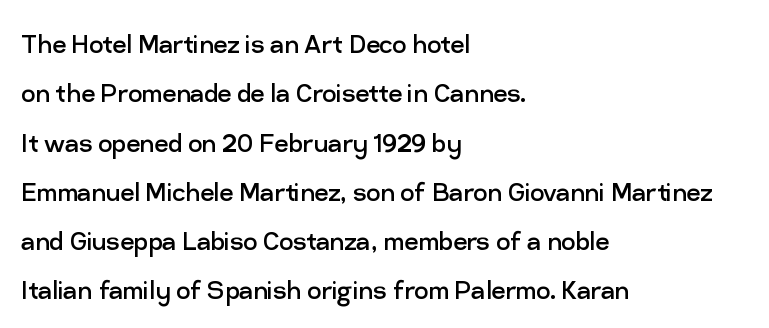
Q: Is the text bold? A: No.
Q: Is the text italic (slanted)? A: No, it is upright.
Q: Is the typeface a serif or a sans-serif typeface? A: Sans-serif.
Q: Is the text underlined? A: No.
Q: How is the paragraph aligned? A: Left-aligned.
Q: Is the spacing between letters normal or unusually wide? A: Normal.
Q: Is the spacing between lines tight, normal or loose? A: Normal.
Q: Width (condensed, normal, or wide)? A: Normal.
Q: Stroke contrast? A: Low.
Q: x-height? A: Medium.
Q: Monospaced? A: No.
